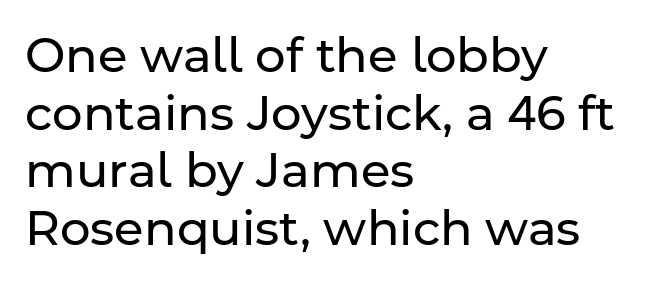
Upright lettering throughout. Each line starts at the same left margin while the right side varies. This sample has the flowing, uneven cadence of proportional lettering. In terms of letterform style, serifs are entirely absent. Vertical stems look standard width or narrower in stroke. Any mark beneath the type? The region is blank.
